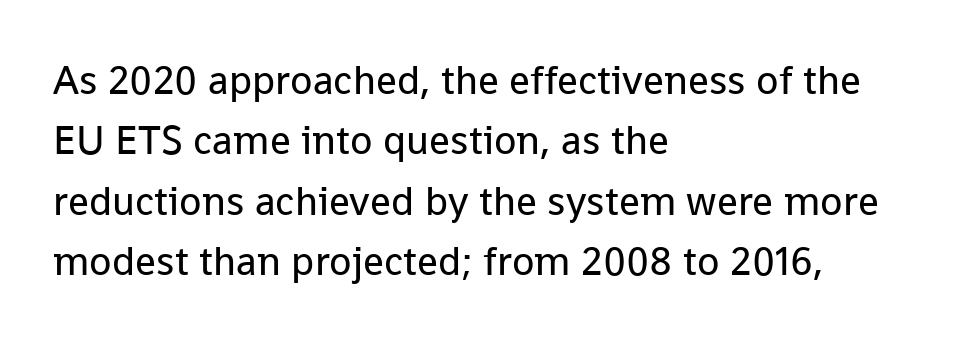
Q: Is the text bold? A: No.
Q: Is the text italic (slanted)? A: No, it is upright.
Q: Is the typeface a serif or a sans-serif typeface? A: Sans-serif.
Q: Is the text underlined? A: No.
Q: How is the paragraph aligned? A: Left-aligned.
Q: Is the spacing between letters normal or unusually wide? A: Normal.
Q: Is the spacing between lines tight, normal or loose? A: Normal.
Q: Width (condensed, normal, or wide)? A: Normal.
Q: Stroke contrast? A: Low.
Q: x-height? A: Medium.
Q: Monospaced? A: No.
